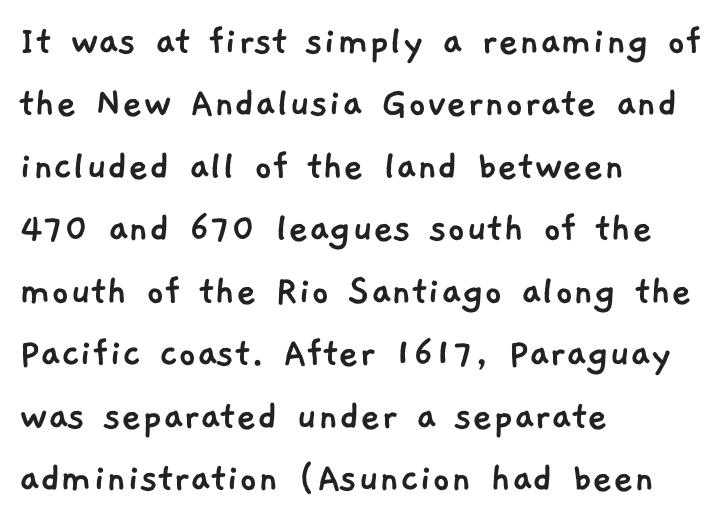
{"serif": "no", "width": "normal", "stroke_contrast": "low", "x_height": "medium", "monospaced": "no", "underline": "no", "align": "left", "line_spacing": "normal", "line_spacing_ratio": 1.42, "letter_spacing": "normal", "letter_spacing_em": 0.0, "glyph_px": 44}
